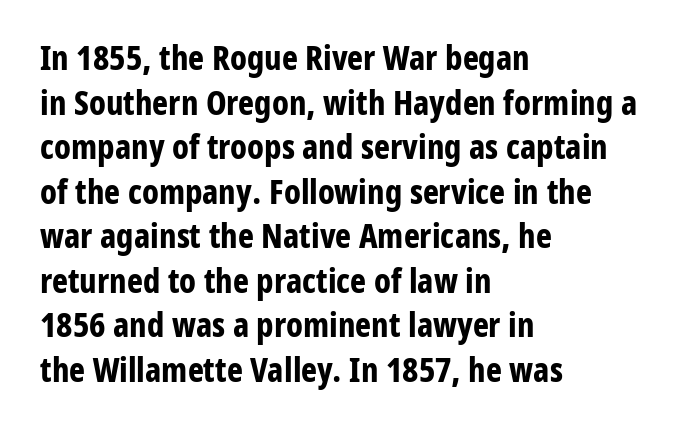
Vertical spacing — default. Spacing verdict: proportional, widths tailored to each character. Any mark beneath the type? The region is blank. What weight is shown? A full bold with thick strokes. Unlike italic type, these characters show no tilt at all.
